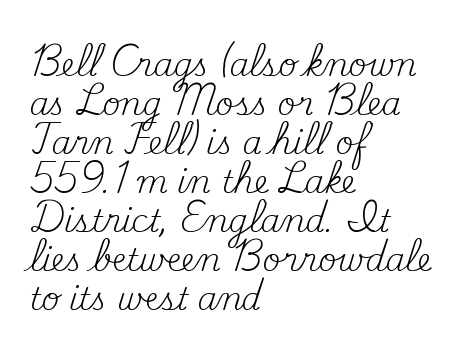
The image shows 31 px regular-weight serif type; set left-aligned, normal line spacing (1.26x), normal letter spacing, not underlined; medium stroke contrast and a small x-height.
